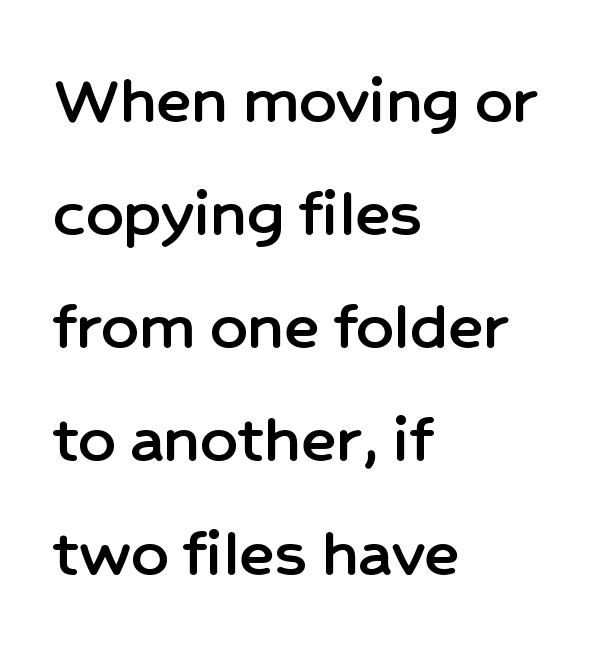
{"serif": "no", "italic": "no", "width": "normal", "stroke_contrast": "low", "x_height": "medium", "monospaced": "no", "underline": "no", "align": "left", "line_spacing": "normal", "line_spacing_ratio": 1.55, "letter_spacing": "normal", "letter_spacing_em": 0.0, "glyph_px": 73}
